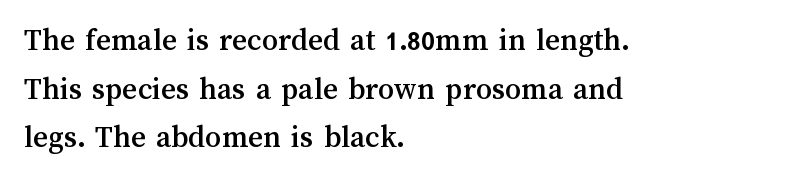
Q: Is the text italic (slanted)? A: No, it is upright.
Q: Is the text underlined? A: No.
Q: How is the paragraph aligned? A: Left-aligned.
Q: Is the spacing between letters normal or unusually wide? A: Normal.
Q: Is the spacing between lines tight, normal or loose? A: Normal.
Q: Width (condensed, normal, or wide)? A: Normal.
Q: Stroke contrast? A: Medium.
Q: x-height? A: Medium.
Q: Monospaced? A: No.
